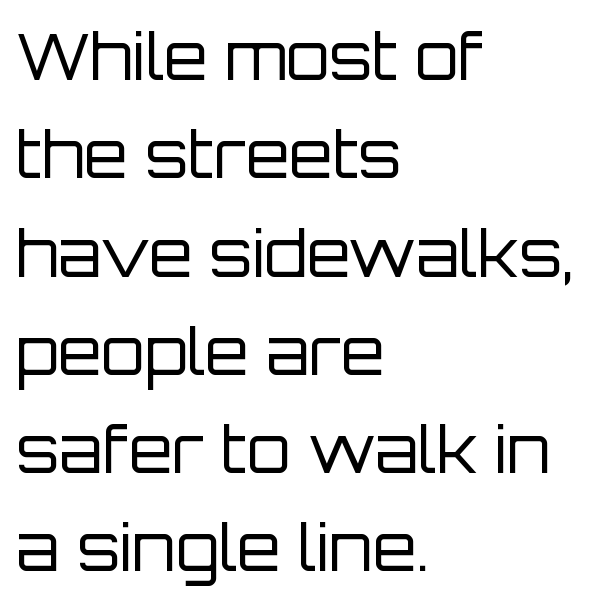
The image shows 63 px regular-weight sans-serif type, upright; set left-aligned, normal line spacing (1.56x), normal letter spacing, not underlined; low stroke contrast and a large x-height.
